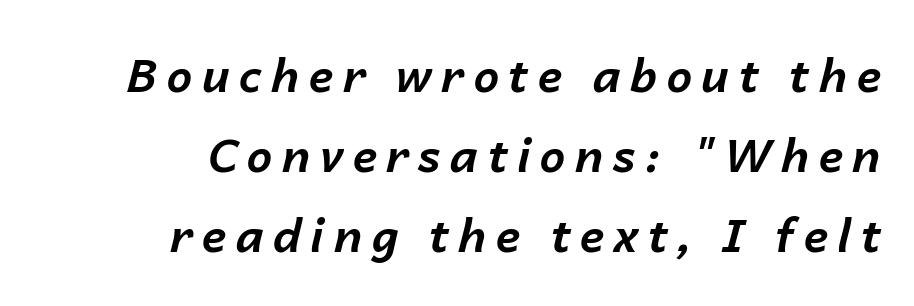
{"italic": "yes", "lean": "right", "slant_degrees": 14, "bold": "yes", "weight": "bold", "width": "normal", "stroke_contrast": "low", "x_height": "medium", "monospaced": "no", "underline": "no", "align": "right", "line_spacing_ratio": 1.74, "letter_spacing": "wide", "letter_spacing_em": 0.2, "glyph_px": 46}
